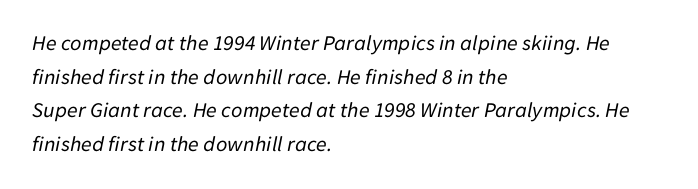
The image shows 22 px text type, italic (leaning right); set left-aligned, normal line spacing (1.53x), normal letter spacing, not underlined.
